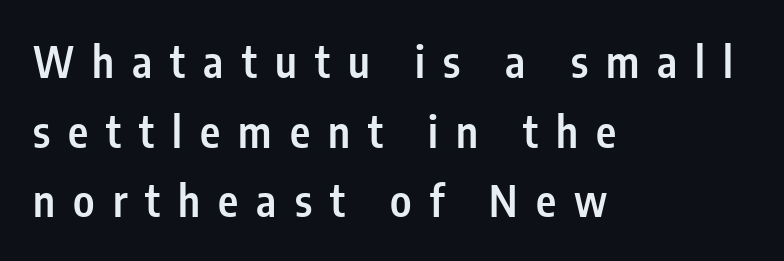
Stems and bowls a touch heavier than normal — semibold. Unlike a traditional serif, this face leaves its strokes unadorned. The gaps between neighbouring characters are conspicuously large. A typesetter would call this proportional, since set widths differ per character. Quick note: interline space is typical. Horizontally, the lines are justified to the leading edge only.
